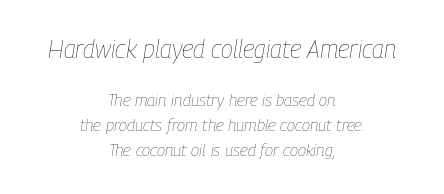
Q: Is the text bold? A: No.
Q: Is the text italic (slanted)? A: Yes, it leans right by about 9 degrees.
Q: Is the text underlined? A: No.
Q: How is the paragraph aligned? A: Centered.
Q: Is the spacing between letters normal or unusually wide? A: Normal.
Q: Is the spacing between lines tight, normal or loose? A: Normal.
Q: Which block of text is set in a larger size, the first (top) or the second (bottom)? A: The first (top) one.
